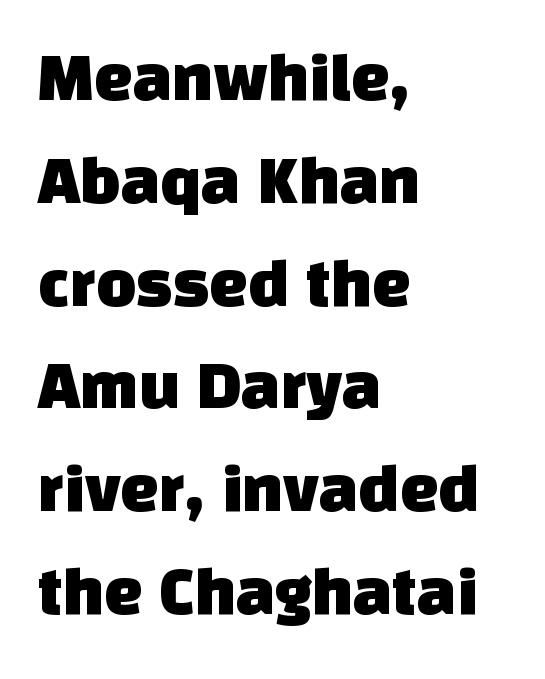
The image shows 69 px sans-serif type; set left-aligned, normal line spacing (1.49x), normal letter spacing, not underlined; low stroke contrast and a large x-height.
